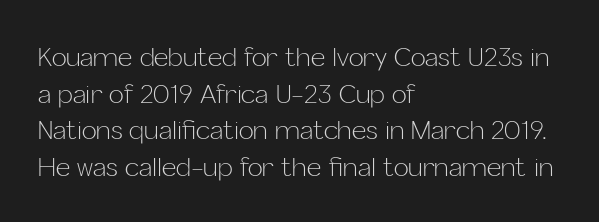
Weight: in the light-to-regular range. In CSS terms this would be text-align: left. The letters stand straight up with perfectly vertical stems. Each new line begins a customary step beneath the previous one. Characters follow at the spacing the type designer built in.
